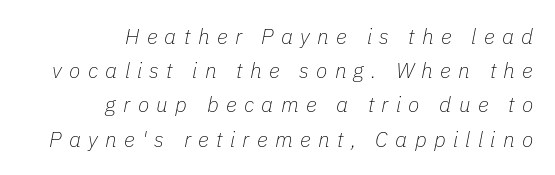
Between one letter and the next there's a generous, obvious gap. No heavy texture on the line: the type isn't bold. Line spacing here is normal. These lines were composed using italics.
